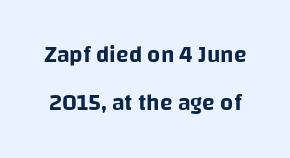
Letters rest on an invisible, unmarked baseline. You can tell it's not italic because the verticals are truly vertical. You could call the tracking neutral — neither tight nor loose. Quick note: interline space is abundant.
